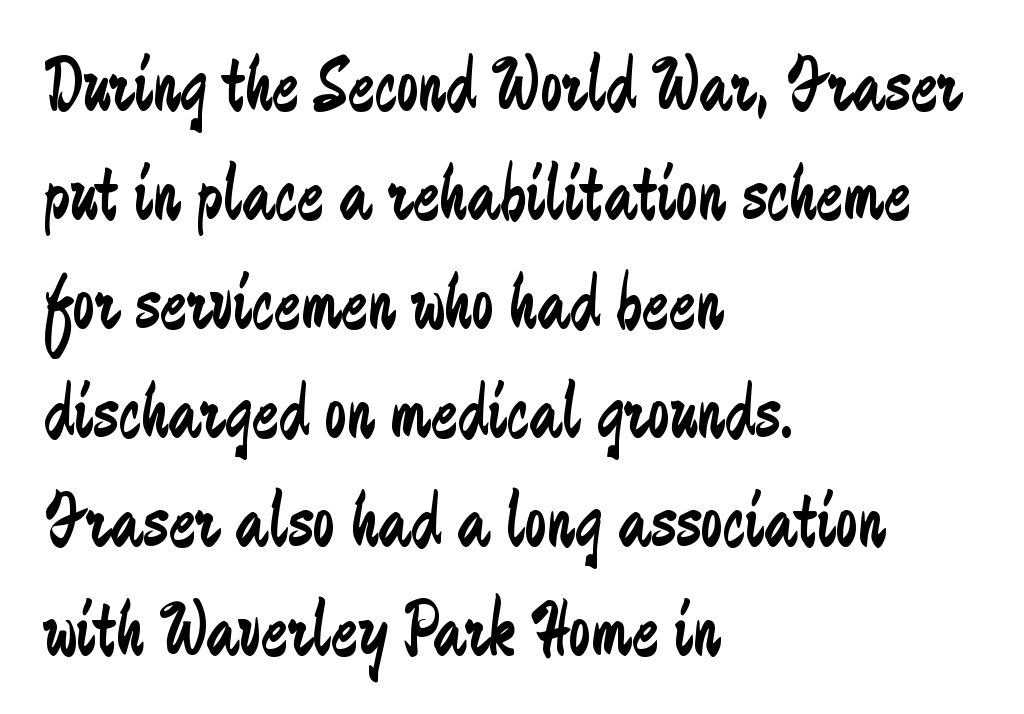
The lines are quadded left. These glyphs show unthickened strokes, regular width or finer. Do the characters align in a grid? No, the font is proportional. A sans-serif font was chosen for this passage. Type without underlining.
